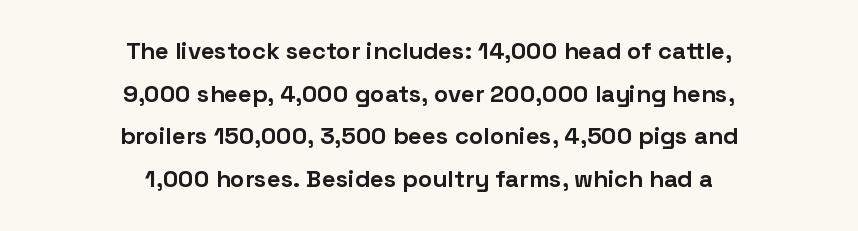
{"italic": "no", "bold": "yes", "underline": "no", "align": "center", "line_spacing_ratio": 1.78, "letter_spacing": "normal", "letter_spacing_em": 0.0, "glyph_px": 24}
